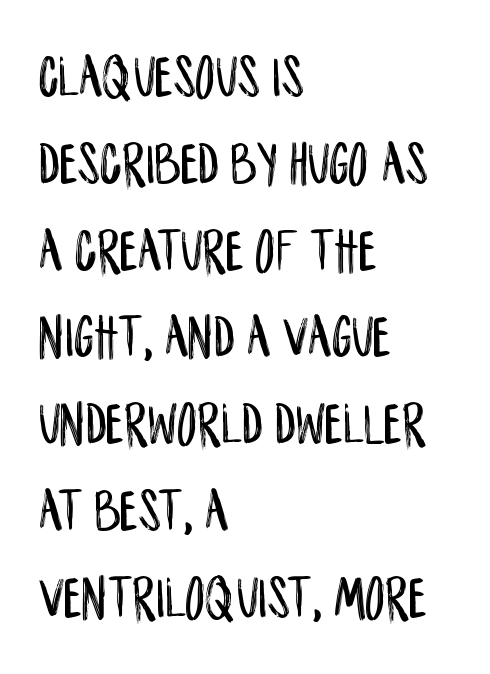
The image shows 62 px condensed sans-serif type, upright; set left-aligned, normal line spacing (1.4x), normal letter spacing, not underlined; low stroke contrast and a large x-height.
